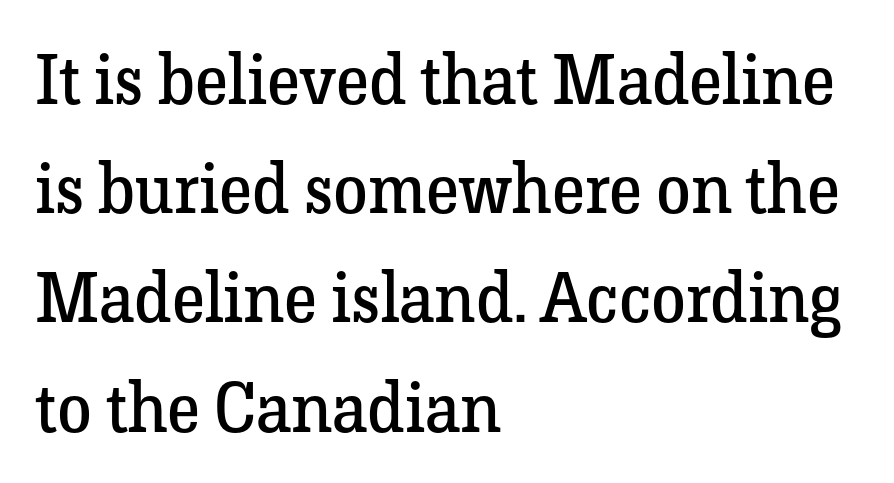
Rendered with straight, roman letterforms. Each line starts at the same left margin while the right side varies. Default kerning and tracking; the words read as compact shapes. The leading is moderate, giving the passage an even texture.
